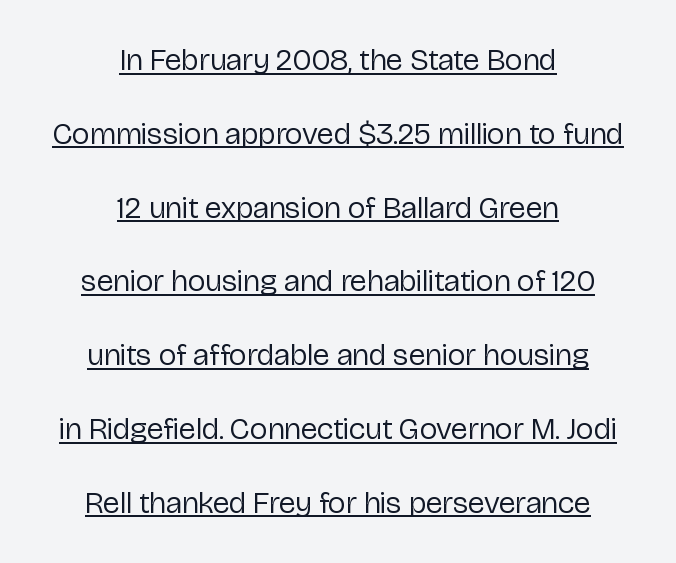
Each new line begins a long way beneath the previous one. This sample uses plain, unmodified letter spacing. If you drew a line through each stem, it would be perfectly vertical. Regarding serifs, this sample does without them. These lines stack symmetrically, like a column narrowing and widening about its center. This is underlined copy, the kind a proofreader might mark for attention.
